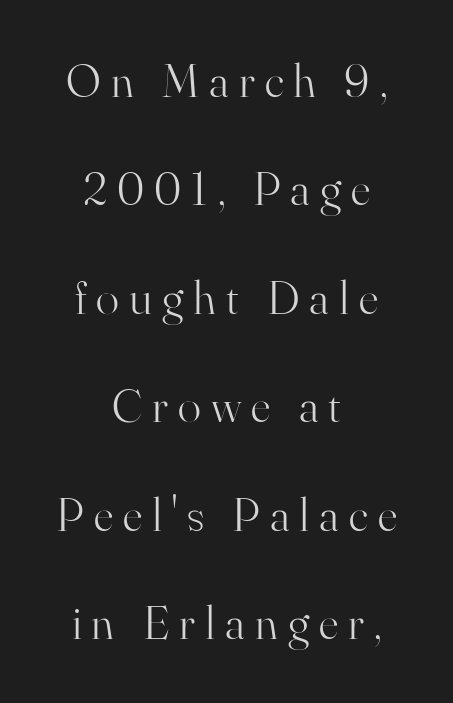
{"serif": "yes", "italic": "no", "bold": "no", "weight": "light", "width": "normal", "stroke_contrast": "high", "x_height": "small", "monospaced": "no", "underline": "no", "align": "center", "line_spacing": "loose", "line_spacing_ratio": 2.26, "letter_spacing": "wide", "letter_spacing_em": 0.21, "glyph_px": 48}
